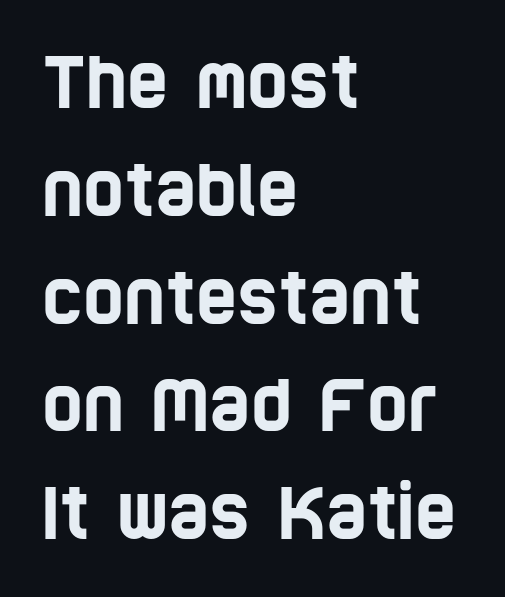
Q: Is the typeface a serif or a sans-serif typeface? A: Sans-serif.
Q: Is the text underlined? A: No.
Q: How is the paragraph aligned? A: Left-aligned.
Q: Is the spacing between letters normal or unusually wide? A: Normal.
Q: Is the spacing between lines tight, normal or loose? A: Normal.
Q: Width (condensed, normal, or wide)? A: Condensed.
Q: Stroke contrast? A: Low.
Q: x-height? A: Large.
Q: Monospaced? A: No.
